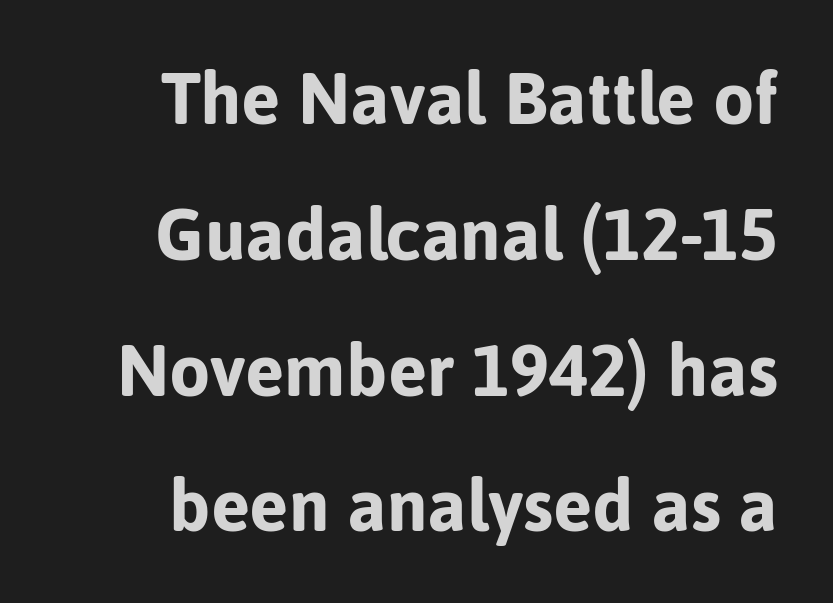
Q: Is the text bold? A: Yes.
Q: Is the text italic (slanted)? A: No, it is upright.
Q: Is the typeface a serif or a sans-serif typeface? A: Sans-serif.
Q: Is the text underlined? A: No.
Q: Is the spacing between letters normal or unusually wide? A: Normal.
Q: Width (condensed, normal, or wide)? A: Normal.
Q: Stroke contrast? A: Low.
Q: x-height? A: Medium.
Q: Monospaced? A: No.
